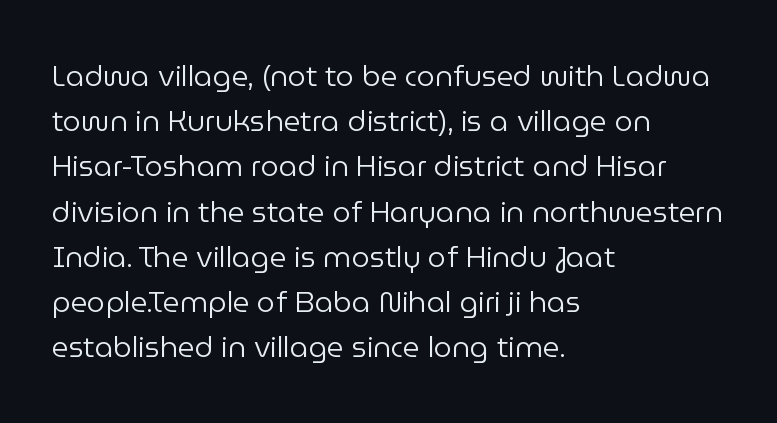
The image shows 29 px regular-weight sans-serif type, upright; set left-aligned, normal line spacing (1.56x), normal letter spacing, not underlined; low stroke contrast and a medium x-height.
